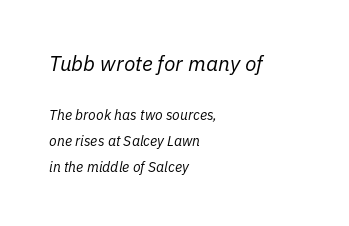
{"italic": "yes", "lean": "right", "slant_degrees": 11, "bold": "no", "underline": "no", "align": "left", "line_spacing_ratio": 1.87, "letter_spacing": "normal", "letter_spacing_em": 0.0, "larger_block": "first", "size_ratio": 1.5, "glyph_px": 21}
